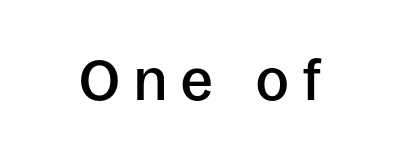
Q: Is the text bold? A: Semi-bold.
Q: Is the text italic (slanted)? A: No, it is upright.
Q: Is the typeface a serif or a sans-serif typeface? A: Sans-serif.
Q: Is the text underlined? A: No.
Q: Is the spacing between letters normal or unusually wide? A: Unusually wide.
Q: Width (condensed, normal, or wide)? A: Normal.
Q: Stroke contrast? A: Low.
Q: x-height? A: Large.
Q: Monospaced? A: No.
